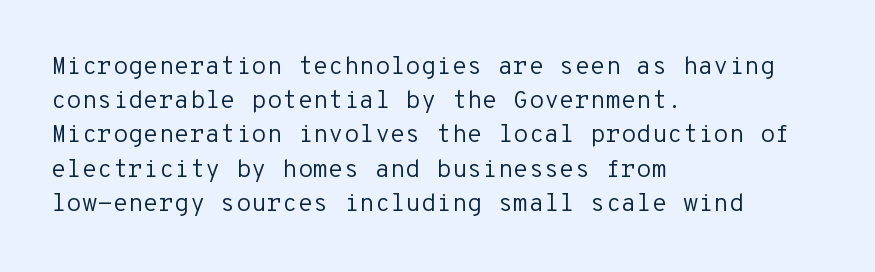
Q: Is the text bold? A: No.
Q: Is the text italic (slanted)? A: No, it is upright.
Q: Is the text underlined? A: No.
Q: How is the paragraph aligned? A: Left-aligned.
Q: Is the spacing between letters normal or unusually wide? A: Normal.
Q: Is the spacing between lines tight, normal or loose? A: Normal.
